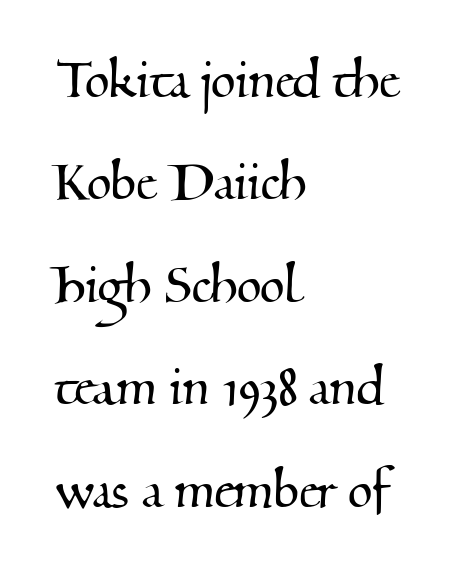
Q: Is the typeface a serif or a sans-serif typeface? A: Serif.
Q: Is the text underlined? A: No.
Q: How is the paragraph aligned? A: Left-aligned.
Q: Is the spacing between letters normal or unusually wide? A: Normal.
Q: Is the spacing between lines tight, normal or loose? A: Normal.
Q: Width (condensed, normal, or wide)? A: Normal.
Q: Stroke contrast? A: Medium.
Q: x-height? A: Small.
Q: Monospaced? A: No.
